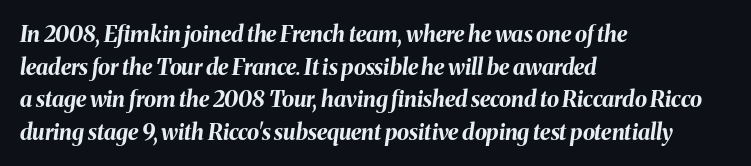
Q: Is the text bold? A: Yes.
Q: Is the text italic (slanted)? A: Yes, it leans right by about 8 degrees.
Q: Is the text underlined? A: No.
Q: How is the paragraph aligned? A: Left-aligned.
Q: Is the spacing between letters normal or unusually wide? A: Normal.
Q: Is the spacing between lines tight, normal or loose? A: Normal.
